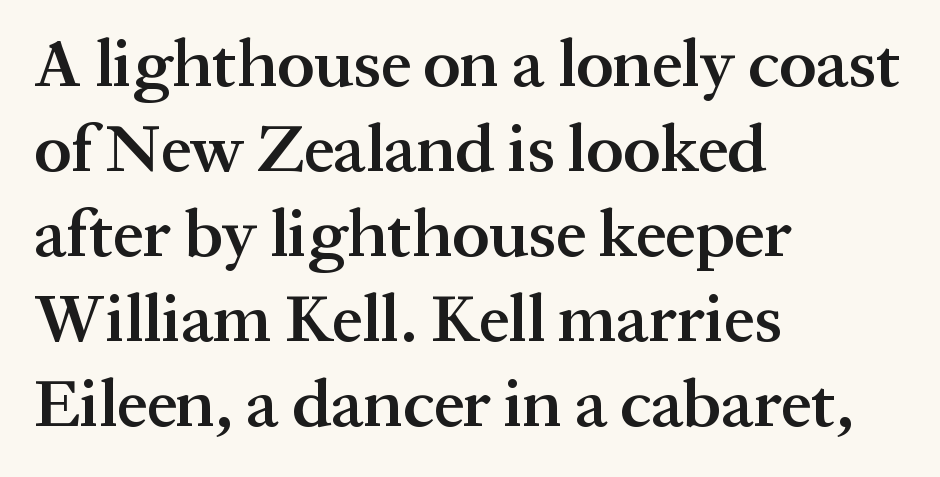
{"serif": "yes", "italic": "no", "bold": "semi", "weight": "semibold", "width": "normal", "stroke_contrast": "medium", "x_height": "medium", "monospaced": "no", "underline": "no", "align": "left", "line_spacing": "normal", "line_spacing_ratio": 1.25, "letter_spacing": "normal", "letter_spacing_em": 0.0, "glyph_px": 68}
